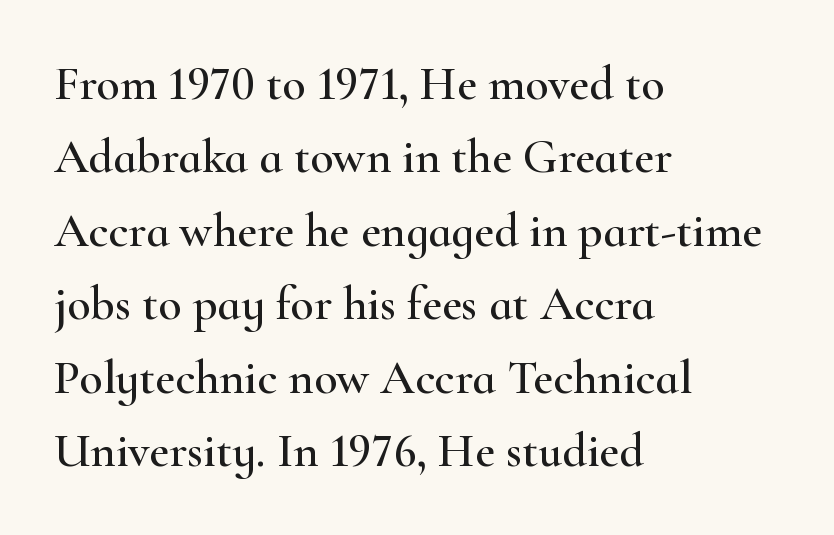
Check where the strokes stop: tiny serifs finish them off. Is this a fixed-width face? No — the glyphs have proportional, varying widths. These lines are set flush left with a ragged right edge. The horizontal fit of the characters is conventional and even.
